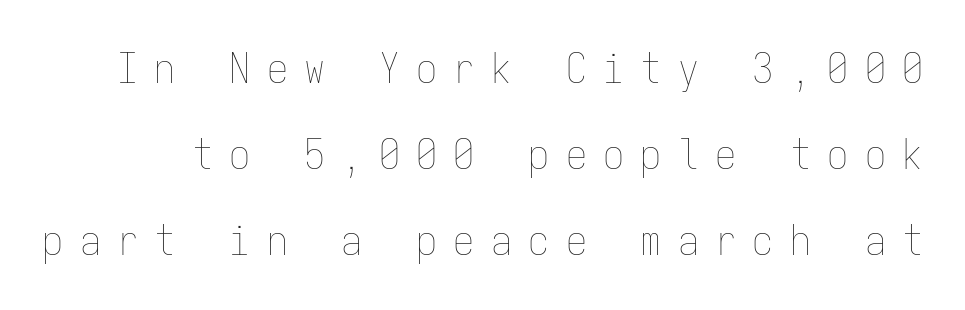
Q: Is the text bold? A: No.
Q: Is the text italic (slanted)? A: No, it is upright.
Q: Is the text underlined? A: No.
Q: Is the spacing between letters normal or unusually wide? A: Unusually wide.
Q: Is the spacing between lines tight, normal or loose? A: Loose.
Q: Width (condensed, normal, or wide)? A: Condensed.
Q: Stroke contrast? A: Low.
Q: x-height? A: Medium.
Q: Monospaced? A: Yes.
